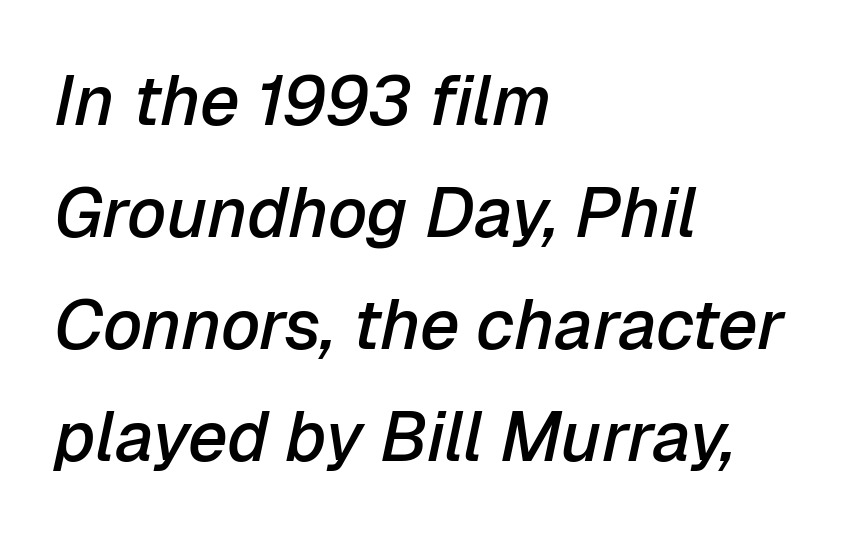
The image shows 70 px semibold type, italic (leaning right); set left-aligned, normal line spacing (1.6x), normal letter spacing, not underlined; low stroke contrast and a medium x-height.
